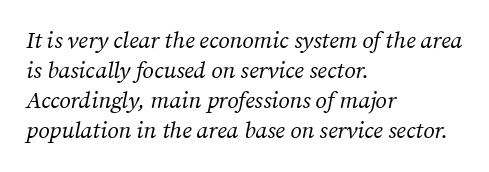
The typesetting does not lean heavy: it is not bold. The string is rendered with underlining switched off. Leading matches the norm, producing a regular column. One-word summary of the alignment: left. Tracking here is standard; glyphs follow each other at the usual distance.
